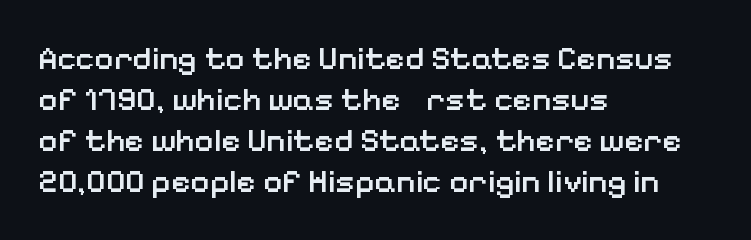
{"serif": "no", "italic": "no", "bold": "semi", "weight": "semibold", "width": "normal", "stroke_contrast": "low", "x_height": "medium", "monospaced": "no", "underline": "no", "align": "left", "line_spacing_ratio": 1.24, "letter_spacing": "normal", "letter_spacing_em": 0.0, "glyph_px": 33}
